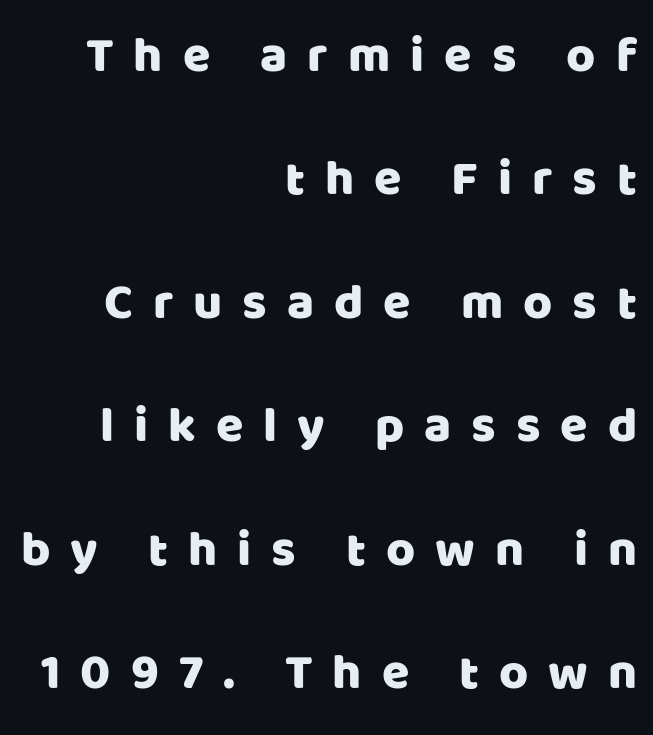
Short and long lines alike share a common ending point at right. Between one letter and the next there's a generous, obvious gap. Ordinary non-slanted type is in use. You could not count columns in this text — the font is proportionally spaced. The words here are not underlined.
